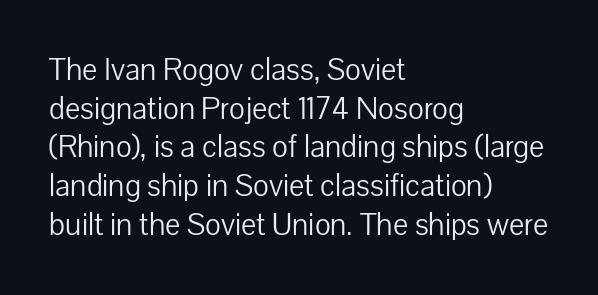
{"serif": "no", "italic": "no", "bold": "no", "weight": "light", "width": "normal", "stroke_contrast": "low", "x_height": "medium", "monospaced": "no", "underline": "no", "align": "left", "line_spacing_ratio": 1.21, "letter_spacing": "normal", "letter_spacing_em": 0.0, "glyph_px": 32}
